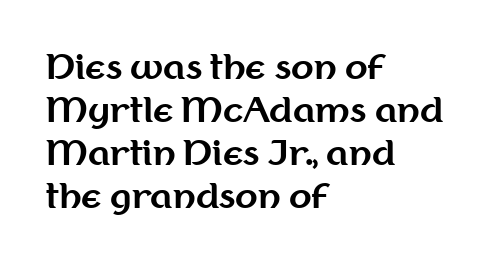
The image shows 33 px bold sans-serif type, upright; set left-aligned, normal line spacing (1.3x), normal letter spacing, not underlined; medium stroke contrast and a medium x-height.
